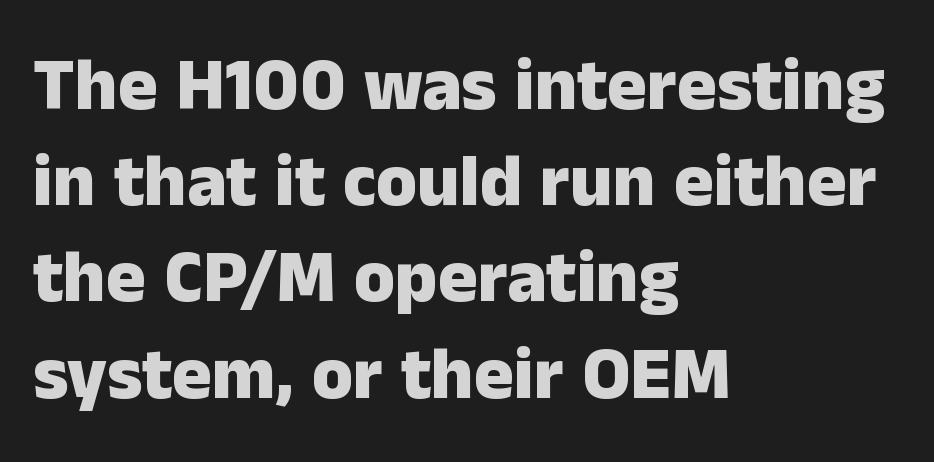
Q: Is the text bold? A: Yes.
Q: Is the text italic (slanted)? A: No, it is upright.
Q: Is the typeface a serif or a sans-serif typeface? A: Sans-serif.
Q: Is the text underlined? A: No.
Q: How is the paragraph aligned? A: Left-aligned.
Q: Is the spacing between letters normal or unusually wide? A: Normal.
Q: Is the spacing between lines tight, normal or loose? A: Normal.
Q: Width (condensed, normal, or wide)? A: Normal.
Q: Stroke contrast? A: Low.
Q: x-height? A: Medium.
Q: Monospaced? A: No.
